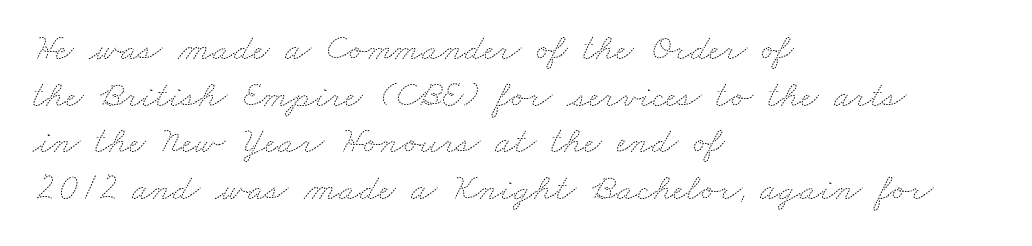
A typesetter would call this zero additional tracking. Caption: multi-line text, flush left, ragged right. Proportional: the letters do not fall into vertical columns. Nothing heavy about these letters — not bold at all. A clean baseline with only descenders dipping below it.
